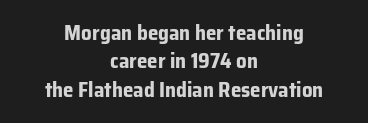
As a designer I'd log this as weight 700, bold. Ascenders rise straight up at ninety degrees. The rendering keeps characters at their native spacing. The passage shown is not underscored anywhere. Vertical spacing — default. The rendering positions every line midway between the sides.
